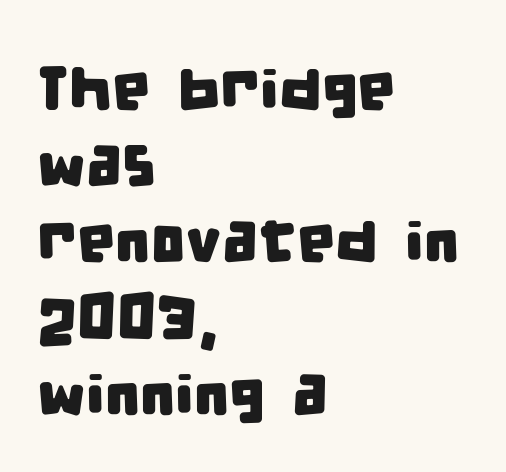
{"serif": "no", "width": "condensed", "stroke_contrast": "low", "x_height": "large", "monospaced": "no", "underline": "no", "align": "left", "line_spacing": "normal", "line_spacing_ratio": 1.25, "letter_spacing": "normal", "letter_spacing_em": 0.0, "glyph_px": 61}
